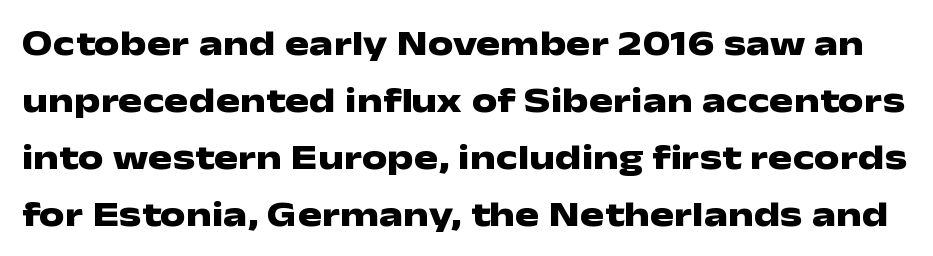
{"serif": "no", "italic": "no", "bold": "yes", "weight": "heavy", "width": "wide", "stroke_contrast": "low", "x_height": "medium", "monospaced": "no", "underline": "no", "line_spacing": "normal", "line_spacing_ratio": 1.58, "letter_spacing": "normal", "letter_spacing_em": 0.0, "glyph_px": 36}
